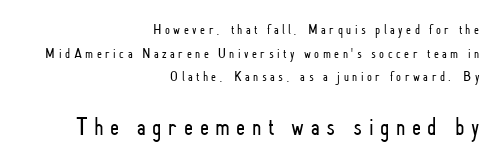
Layout note: lines flush right. Just letters on the line, the space beneath them empty. These lines were composed using upright roman letters. No heavy texture on the line: the type isn't bold.
